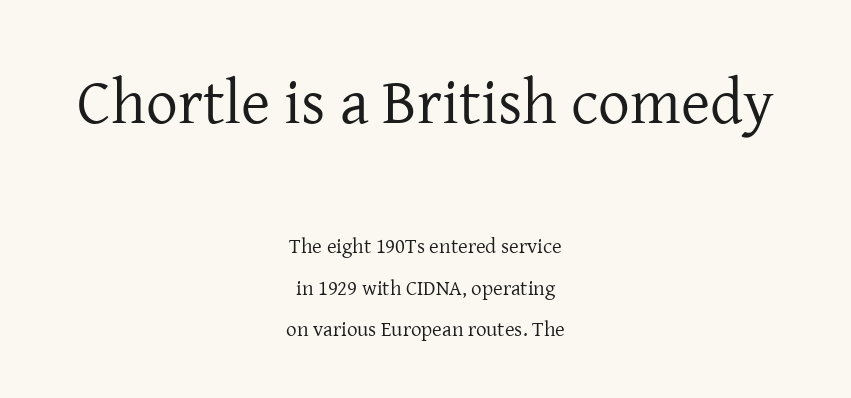
Q: Is the text bold? A: No.
Q: Is the text italic (slanted)? A: No, it is upright.
Q: Is the typeface a serif or a sans-serif typeface? A: Serif.
Q: Is the text underlined? A: No.
Q: How is the paragraph aligned? A: Centered.
Q: Is the spacing between letters normal or unusually wide? A: Normal.
Q: Is the spacing between lines tight, normal or loose? A: Loose.
Q: Which block of text is set in a larger size, the first (top) or the second (bottom)? A: The first (top) one.
Q: Width (condensed, normal, or wide)? A: Normal.
Q: Stroke contrast? A: Low.
Q: x-height? A: Medium.
Q: Monospaced? A: No.
